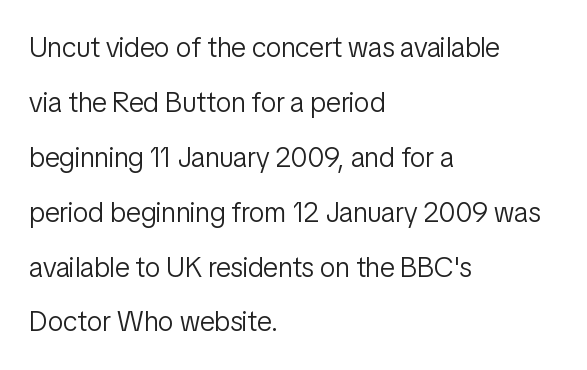
Here the glyphs are tracked normally, forming tight word shapes. These lines are rendered in a variable-pitch font. Do the letters lean? They stand straight. Weight: not bold — regular or lighter. Are there feet on the stems? There aren't — it's a sans. A typesetter would call this leading open, well beyond the default.
